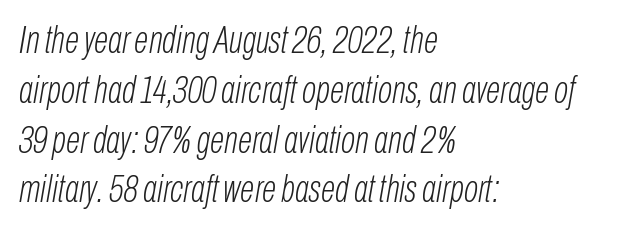
This rendering features lettering with no underline. The passage shown is not bold in any degree. A typesetter would call this zero additional tracking. Each new line begins a customary step beneath the previous one.
